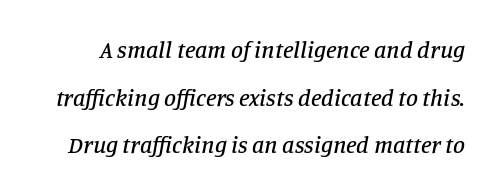
Q: Is the text italic (slanted)? A: Yes, it leans right by about 11 degrees.
Q: Is the text underlined? A: No.
Q: Is the spacing between letters normal or unusually wide? A: Normal.
Q: Is the spacing between lines tight, normal or loose? A: Loose.
